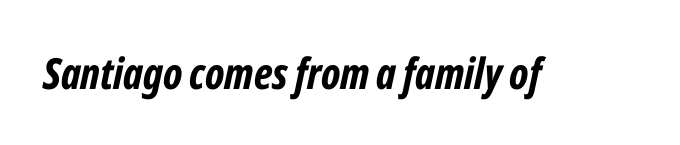
The image shows 43 px bold, condensed type, italic (leaning right); set normal letter spacing, not underlined; low stroke contrast and a medium x-height.
